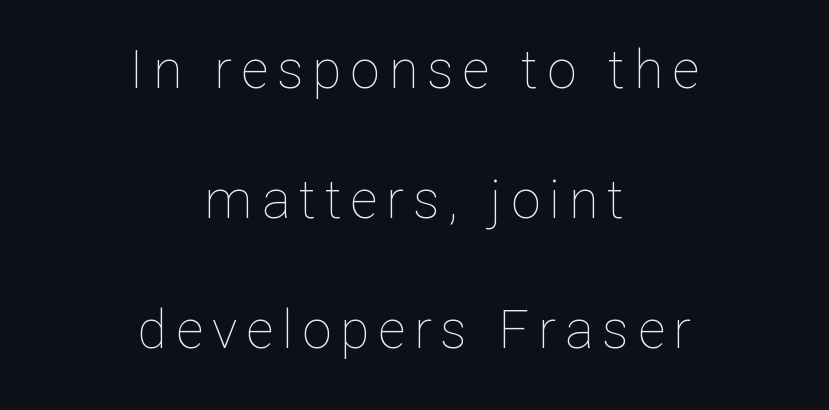
Q: Is the text bold? A: No.
Q: Is the text italic (slanted)? A: No, it is upright.
Q: Is the text underlined? A: No.
Q: How is the paragraph aligned? A: Centered.
Q: Is the spacing between lines tight, normal or loose? A: Loose.
Q: Width (condensed, normal, or wide)? A: Normal.
Q: Stroke contrast? A: Low.
Q: x-height? A: Medium.
Q: Monospaced? A: No.
